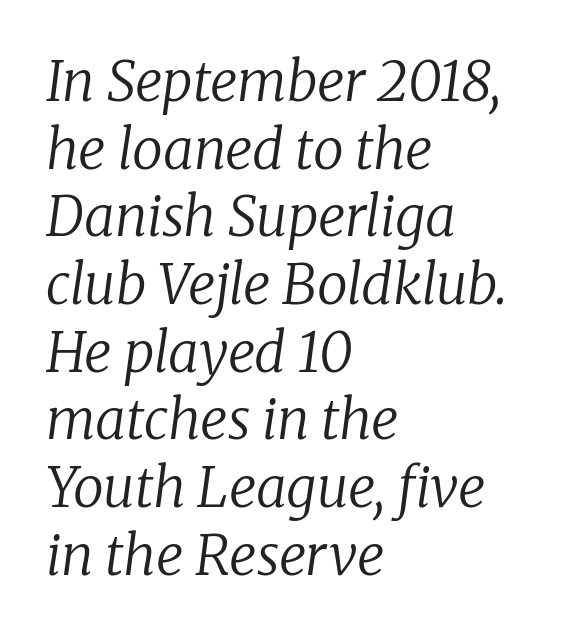
Q: Is the text bold? A: No.
Q: Is the text italic (slanted)? A: Yes, it leans right by about 8 degrees.
Q: Is the typeface a serif or a sans-serif typeface? A: Serif.
Q: Is the text underlined? A: No.
Q: How is the paragraph aligned? A: Left-aligned.
Q: Is the spacing between letters normal or unusually wide? A: Normal.
Q: Width (condensed, normal, or wide)? A: Normal.
Q: Stroke contrast? A: Low.
Q: x-height? A: Medium.
Q: Monospaced? A: No.
